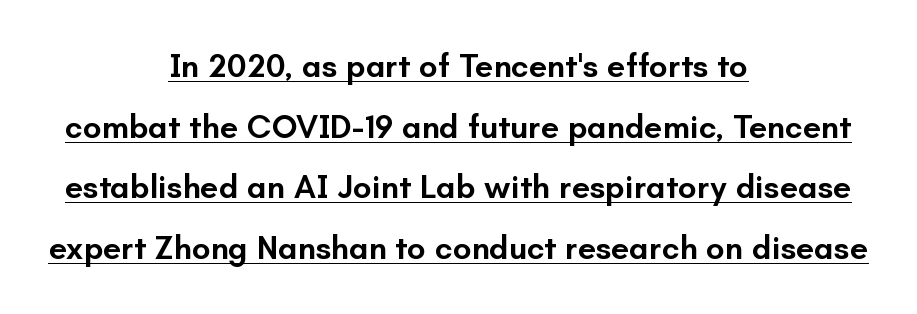
The image shows 33 px semibold sans-serif type, upright; set centered, line spacing 1.84x, normal letter spacing, underlined; low stroke contrast and a small x-height.
